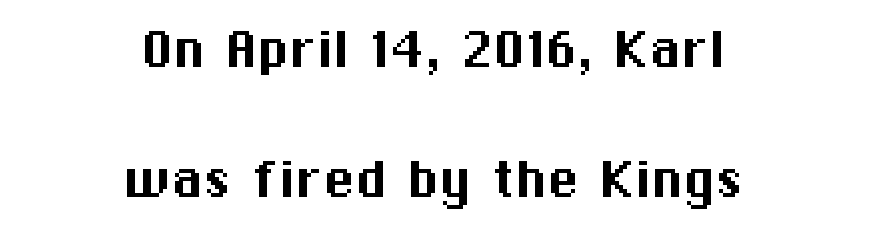
{"serif": "no", "italic": "no", "width": "normal", "stroke_contrast": "medium", "x_height": "medium", "monospaced": "no", "underline": "no", "align": "center", "line_spacing": "loose", "line_spacing_ratio": 2.03, "letter_spacing": "normal", "letter_spacing_em": 0.0, "glyph_px": 64}
